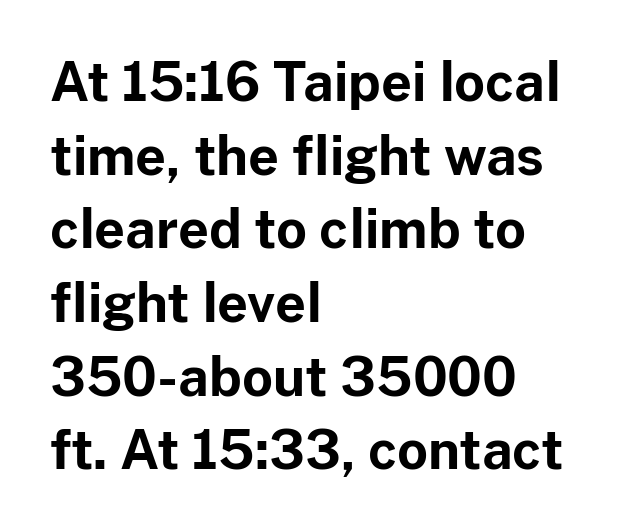
Think of a printed novel: that variable character pitch is what you see here. The letters stand upright; this is a roman face. Font category for this specimen: sans-serif. Notice how thick the strokes are: this is what a full bold looks like.
